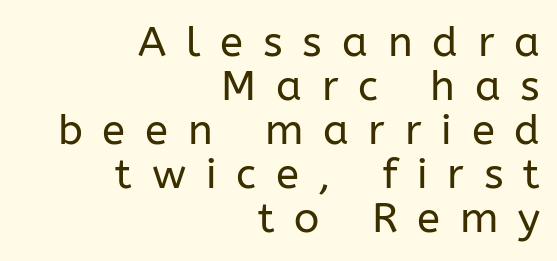
Q: Is the text bold? A: No.
Q: Is the text italic (slanted)? A: No, it is upright.
Q: Is the typeface a serif or a sans-serif typeface? A: Sans-serif.
Q: Is the text underlined? A: No.
Q: How is the paragraph aligned? A: Right-aligned.
Q: Is the spacing between letters normal or unusually wide? A: Unusually wide.
Q: Is the spacing between lines tight, normal or loose? A: Tight.
Q: Width (condensed, normal, or wide)? A: Normal.
Q: Stroke contrast? A: Low.
Q: x-height? A: Medium.
Q: Monospaced? A: No.
